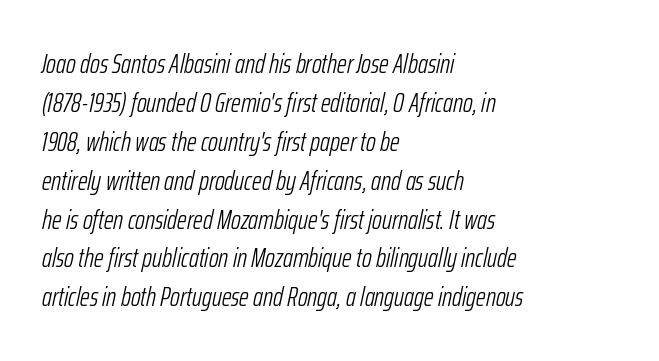
The image shows 27 px text type, italic (leaning right); set left-aligned, normal line spacing (1.44x), normal letter spacing, not underlined.
